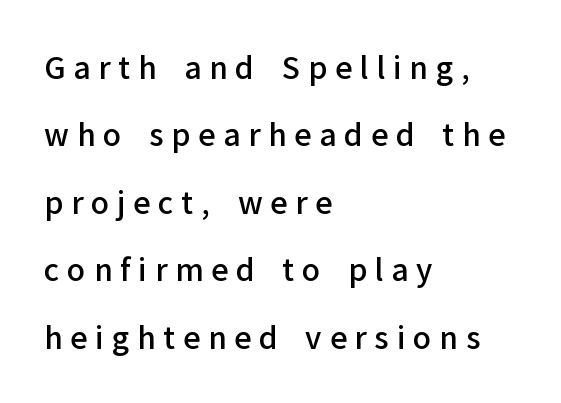
The image shows 30 px semibold sans-serif type, upright; set left-aligned, loose line spacing (2.25x), unusually wide letter spacing (+0.26 em), not underlined; low stroke contrast and a medium x-height.
